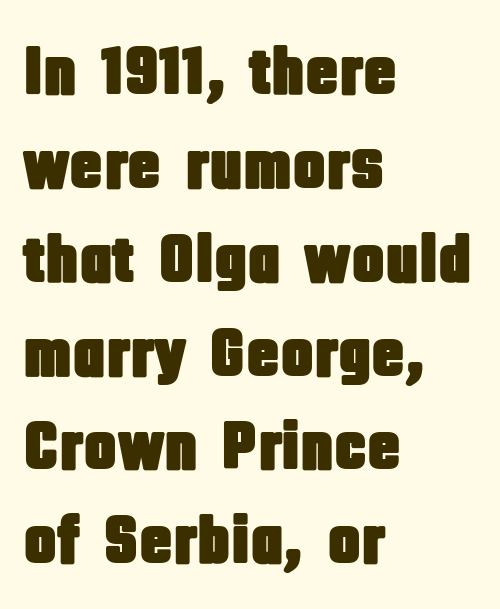
Leading: standard. The letterforms sit shoulder to shoulder at normal distance. Varying glyph widths throughout — classic text-font behaviour. A typesetter would mark this as roman, not italic. Serifs: no, the terminals of the letterforms are clean. The passage is arranged the way most books set body copy — flush left.
